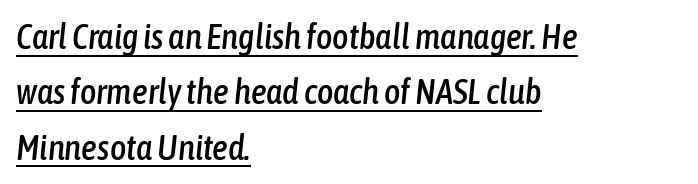
Q: Is the text italic (slanted)? A: Yes, it leans right by about 6 degrees.
Q: Is the text underlined? A: Yes.
Q: How is the paragraph aligned? A: Left-aligned.
Q: Is the spacing between letters normal or unusually wide? A: Normal.
Q: Is the spacing between lines tight, normal or loose? A: Normal.
Q: Width (condensed, normal, or wide)? A: Condensed.
Q: Stroke contrast? A: Low.
Q: x-height? A: Medium.
Q: Monospaced? A: No.
